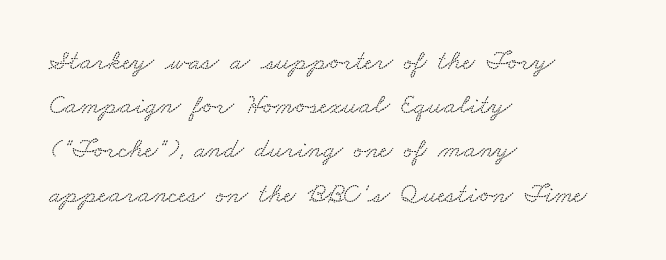
Q: Is the typeface a serif or a sans-serif typeface? A: Serif.
Q: Is the text underlined? A: No.
Q: How is the paragraph aligned? A: Left-aligned.
Q: Is the spacing between letters normal or unusually wide? A: Normal.
Q: Is the spacing between lines tight, normal or loose? A: Normal.
Q: Width (condensed, normal, or wide)? A: Wide.
Q: Stroke contrast? A: Medium.
Q: x-height? A: Small.
Q: Monospaced? A: No.
